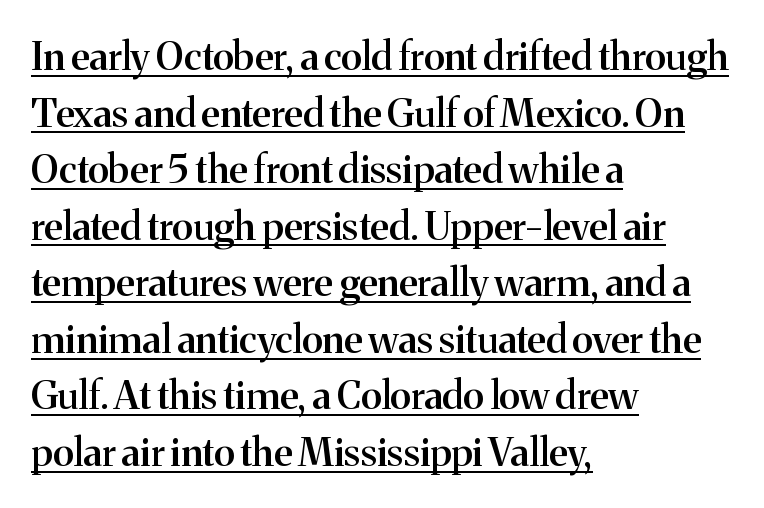
Q: Is the text bold? A: Semi-bold.
Q: Is the text italic (slanted)? A: No, it is upright.
Q: Is the typeface a serif or a sans-serif typeface? A: Serif.
Q: Is the text underlined? A: Yes.
Q: How is the paragraph aligned? A: Left-aligned.
Q: Is the spacing between letters normal or unusually wide? A: Normal.
Q: Is the spacing between lines tight, normal or loose? A: Normal.
Q: Width (condensed, normal, or wide)? A: Normal.
Q: Stroke contrast? A: Medium.
Q: x-height? A: Medium.
Q: Monospaced? A: No.
